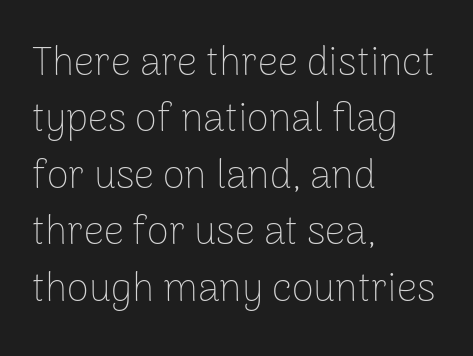
Standard letterfit; no display-style spreading of the glyphs. Type without underlining. The rendering uses natural spacing where letterforms have individual widths. The glyphs in this specimen are sans serif. The font's upright variant was chosen for this text. Students, observe: this is what conventionally led text looks like.
